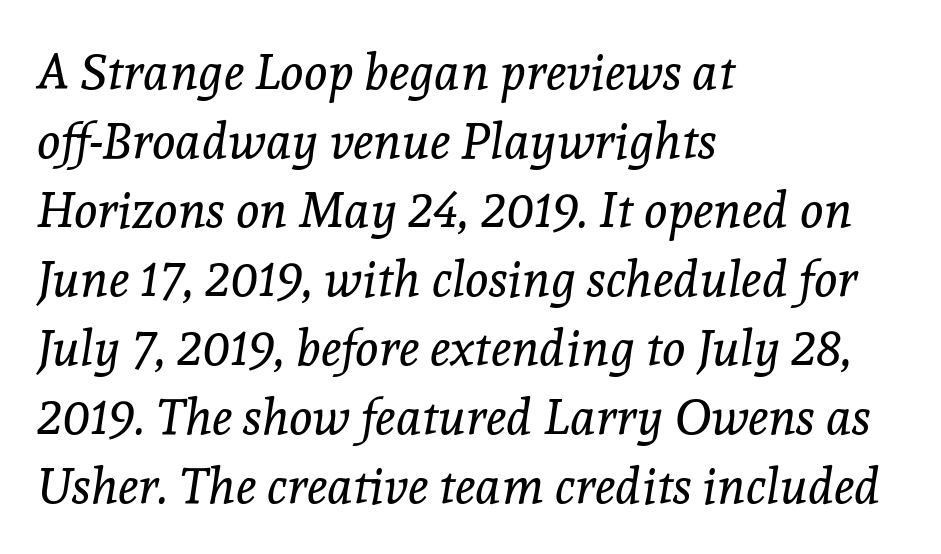
{"serif": "yes", "italic": "yes", "lean": "right", "slant_degrees": 8, "bold": "no", "weight": "regular", "width": "normal", "x_height": "medium", "monospaced": "no", "underline": "no", "align": "left", "line_spacing": "normal", "line_spacing_ratio": 1.38, "letter_spacing": "normal", "letter_spacing_em": 0.0, "glyph_px": 50}
